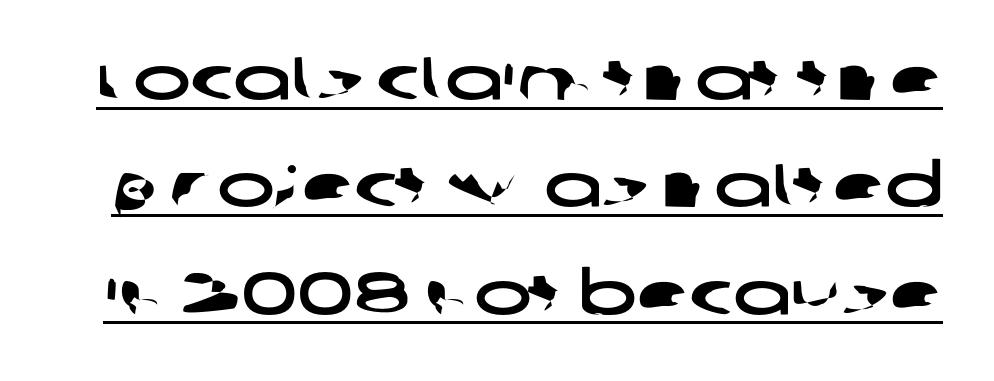
{"serif": "no", "width": "wide", "stroke_contrast": "low", "x_height": "large", "monospaced": "no", "underline": "yes", "line_spacing_ratio": 1.76, "letter_spacing": "normal", "letter_spacing_em": 0.0, "glyph_px": 61}
